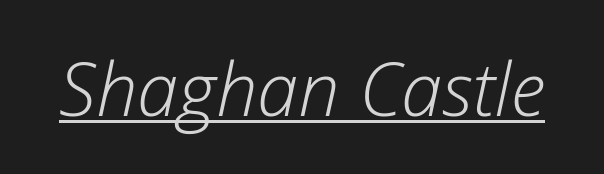
The image shows 74 px light type, italic (leaning right); set normal letter spacing, underlined; low stroke contrast and a medium x-height.
